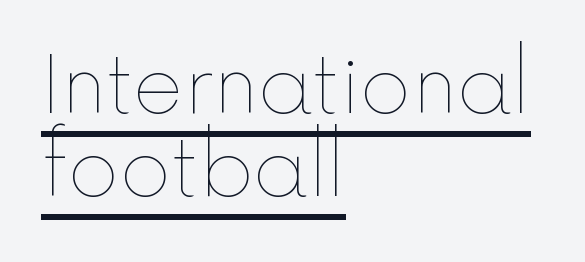
The image shows 78 px thin type, upright; set left-aligned, tight line spacing (1.07x), normal letter spacing, underlined; a medium x-height.
